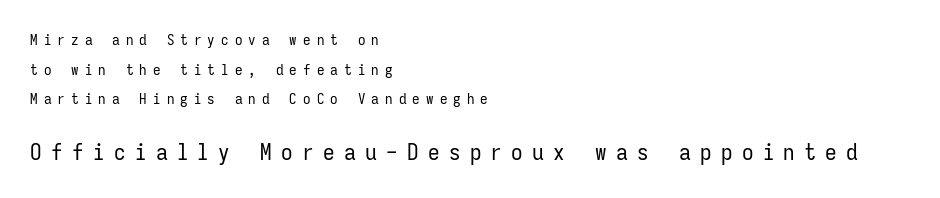
{"italic": "no", "bold": "no", "underline": "no", "align": "left", "line_spacing": "loose", "line_spacing_ratio": 1.98, "letter_spacing": "wide", "letter_spacing_em": 0.41, "larger_block": "second", "size_ratio": 1.53, "glyph_px": 23}
